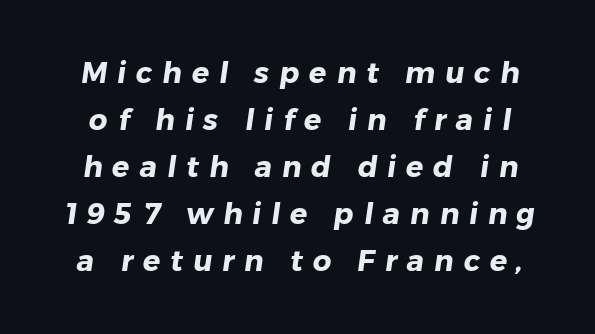
Q: Is the text bold? A: Yes.
Q: Is the typeface a serif or a sans-serif typeface? A: Sans-serif.
Q: Is the text underlined? A: No.
Q: Is the spacing between letters normal or unusually wide? A: Unusually wide.
Q: Is the spacing between lines tight, normal or loose? A: Normal.
Q: Width (condensed, normal, or wide)? A: Normal.
Q: Stroke contrast? A: Low.
Q: x-height? A: Medium.
Q: Monospaced? A: No.
